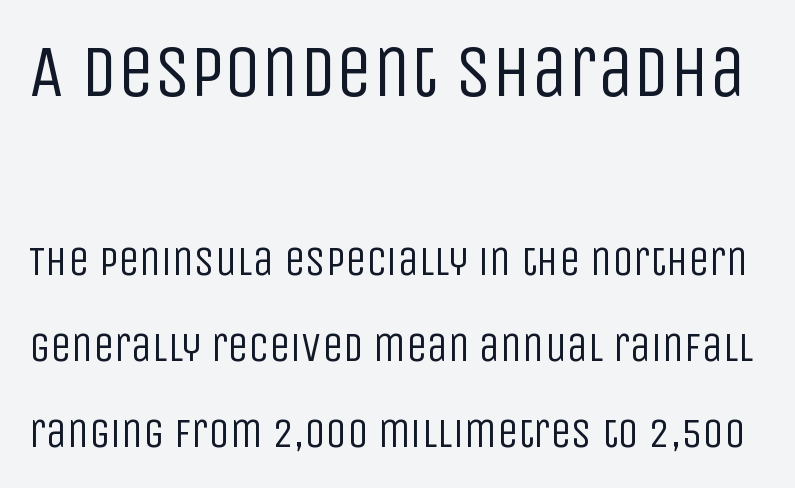
Q: Is the text bold? A: No.
Q: Is the text italic (slanted)? A: No, it is upright.
Q: Is the typeface a serif or a sans-serif typeface? A: Sans-serif.
Q: Is the text underlined? A: No.
Q: Is the spacing between letters normal or unusually wide? A: Normal.
Q: Is the spacing between lines tight, normal or loose? A: Loose.
Q: Which block of text is set in a larger size, the first (top) or the second (bottom)? A: The first (top) one.
Q: Width (condensed, normal, or wide)? A: Condensed.
Q: Stroke contrast? A: Low.
Q: x-height? A: Large.
Q: Monospaced? A: No.
